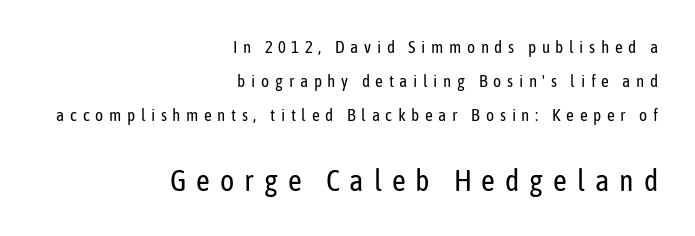
The image shows 30 px regular-weight, condensed sans-serif type, upright; set right-aligned, loose line spacing (1.99x), unusually wide letter spacing (+0.33 em), not underlined; the second (bottom) block is 1.76x larger; low stroke contrast and a medium x-height.
